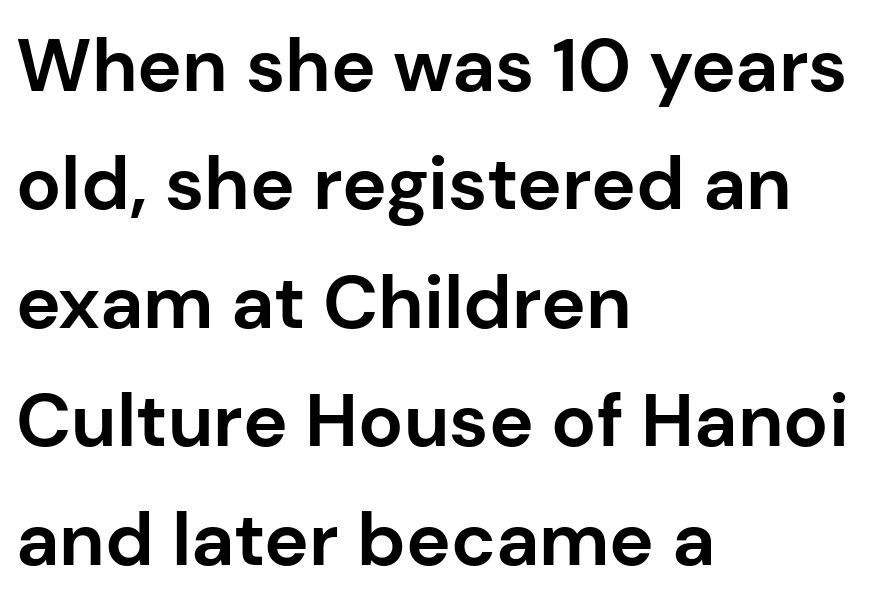
{"serif": "no", "italic": "no", "bold": "yes", "weight": "bold", "width": "normal", "stroke_contrast": "low", "x_height": "medium", "monospaced": "no", "underline": "no", "align": "left", "line_spacing": "normal", "line_spacing_ratio": 1.58, "letter_spacing": "normal", "letter_spacing_em": 0.0, "glyph_px": 75}
